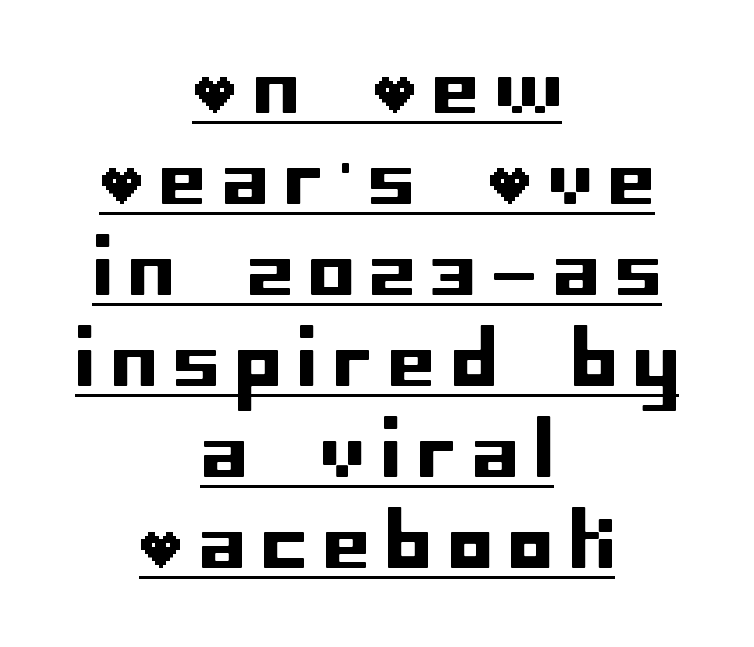
{"serif": "no", "italic": "no", "width": "normal", "stroke_contrast": "low", "x_height": "large", "underline": "yes", "align": "center", "line_spacing_ratio": 1.23, "letter_spacing": "wide", "letter_spacing_em": 0.22, "glyph_px": 74}
